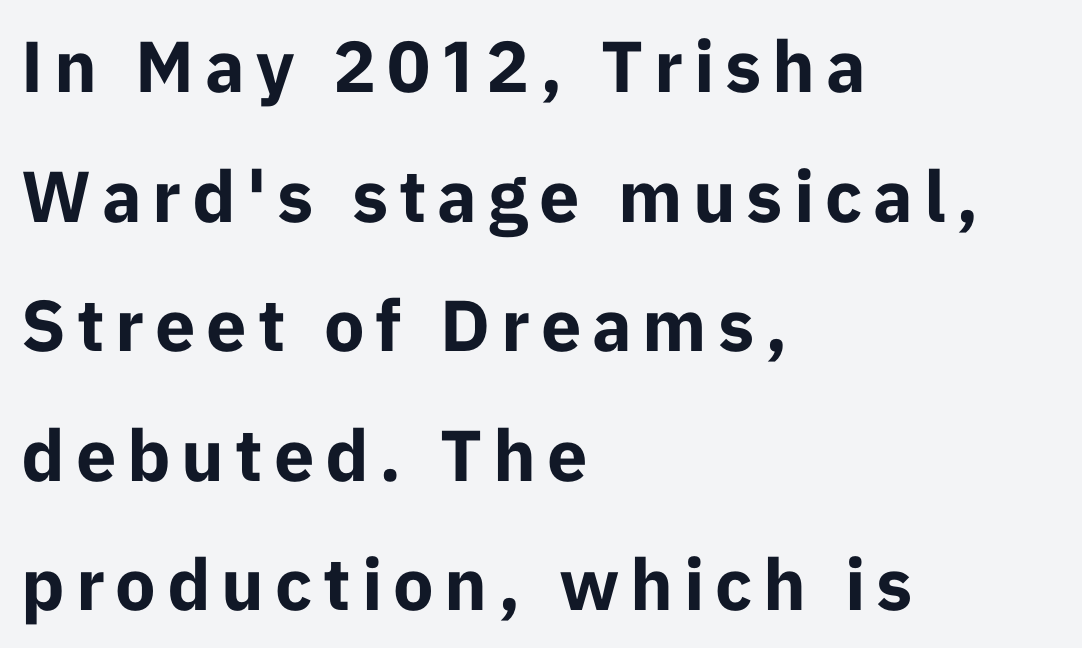
{"serif": "no", "italic": "no", "bold": "yes", "weight": "bold", "width": "normal", "stroke_contrast": "low", "x_height": "medium", "monospaced": "no", "underline": "no", "align": "left", "line_spacing_ratio": 1.8, "glyph_px": 72}
